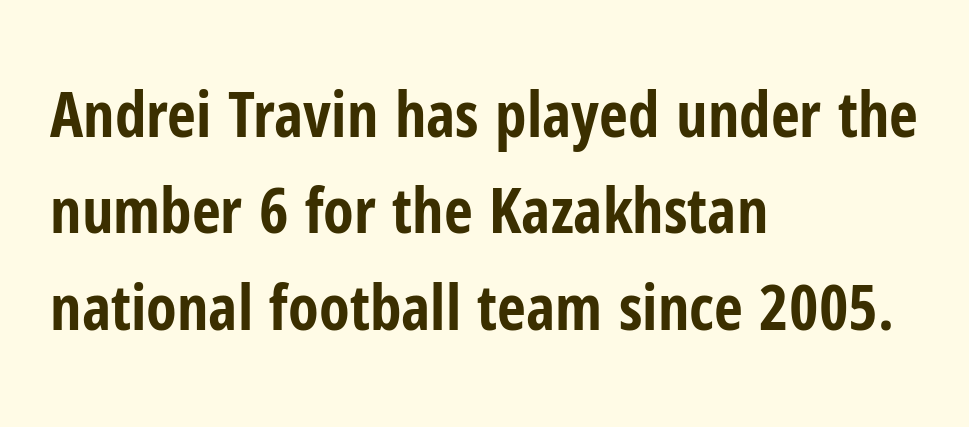
Character widths vary here, with narrow letters taking less room than wide ones. A typesetter would call this zero additional tracking. One glance says typical: line gaps are just what's usual. The type sits square on the baseline with zero lean.
